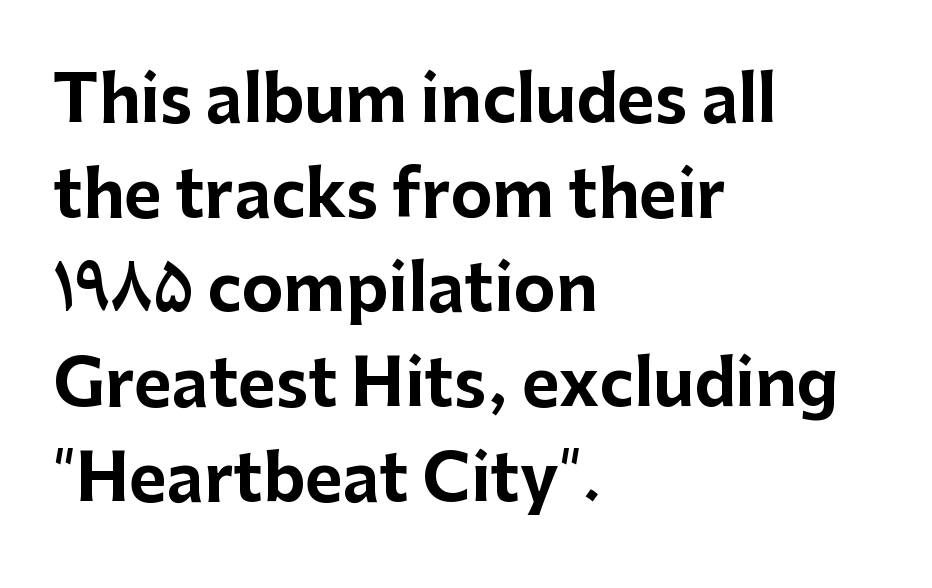
The image shows 64 px bold sans-serif type, upright; set left-aligned, normal line spacing (1.48x), normal letter spacing, not underlined; low stroke contrast and a medium x-height.
